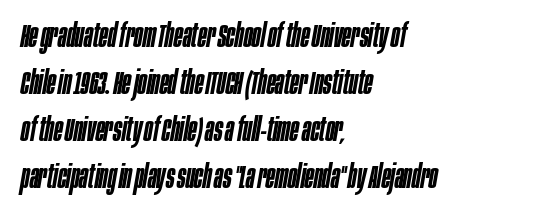
{"italic": "yes", "lean": "right", "slant_degrees": 10, "bold": "semi", "weight": "semibold", "width": "condensed", "stroke_contrast": "low", "x_height": "large", "monospaced": "no", "underline": "no", "align": "left", "line_spacing": "normal", "line_spacing_ratio": 1.47, "letter_spacing": "normal", "letter_spacing_em": 0.0, "glyph_px": 32}
